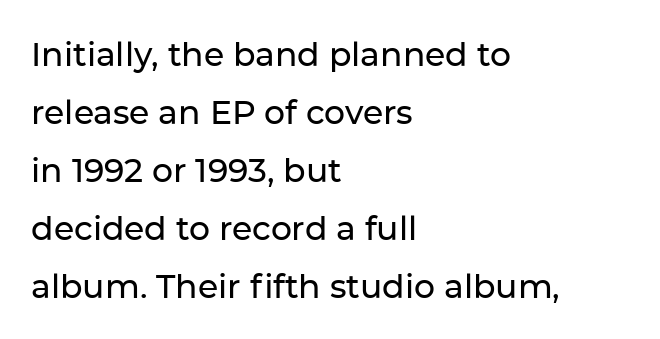
The image shows 33 px sans-serif type, upright; set left-aligned, line spacing 1.76x, normal letter spacing, not underlined; low stroke contrast and a medium x-height.
